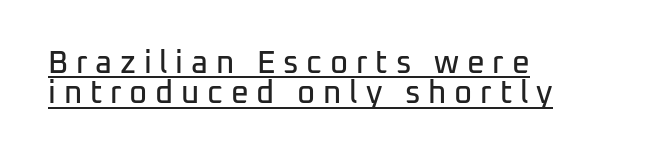
The image shows 31 px sans-serif type, upright; set left-aligned, tight line spacing (0.98x), unusually wide letter spacing (+0.25 em), underlined; low stroke contrast and a medium x-height.
